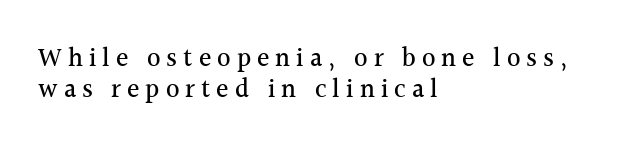
{"italic": "no", "underline": "no", "align": "left", "line_spacing_ratio": 1.19, "letter_spacing": "wide", "letter_spacing_em": 0.23, "glyph_px": 26}
